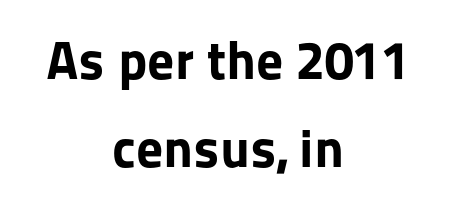
Glyph-to-glyph distance matches everyday printed text. This is the regular roman posture of the typeface. The string is rendered with underlining switched off. This sample is center-justified, so both line endings float freely. The typeface chosen for these lines omits serifs. These lines carry a lot of weight — the face is fully bold.
